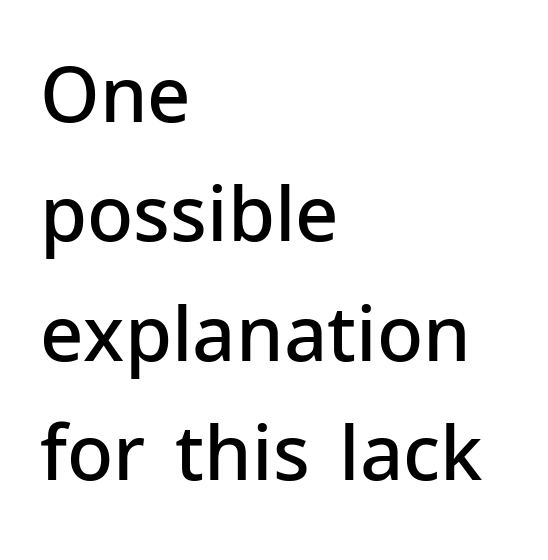
The image shows 76 px semibold sans-serif type, upright; set left-aligned, normal line spacing (1.57x), normal letter spacing, not underlined; low stroke contrast and a medium x-height.
